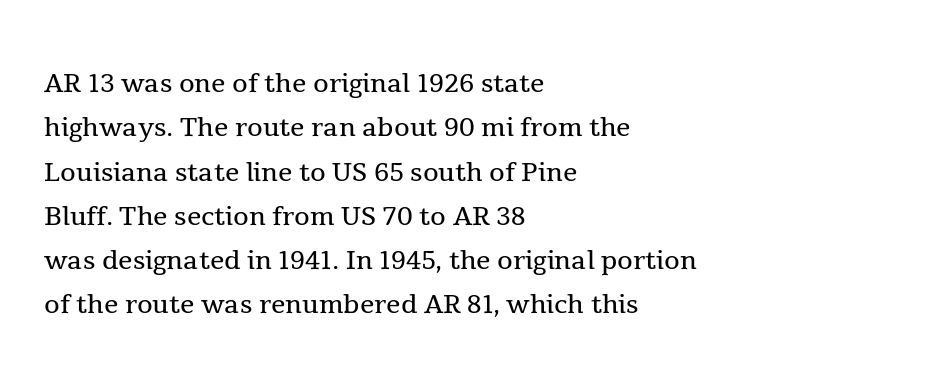
The type sits square on the baseline with zero lean. The rag falls on the right side of this text block. Letters rest on an invisible, unmarked baseline. Little horizontal feet cap the strokes, marking this as serif type. The passage shown is not bold in any degree.
